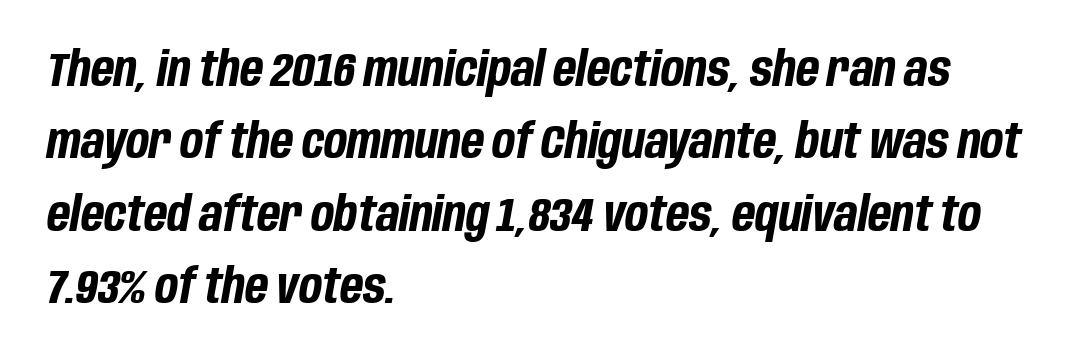
{"italic": "yes", "lean": "right", "slant_degrees": 10, "bold": "yes", "weight": "bold", "width": "condensed", "stroke_contrast": "low", "x_height": "large", "monospaced": "no", "underline": "no", "align": "left", "line_spacing": "normal", "line_spacing_ratio": 1.51, "letter_spacing": "normal", "letter_spacing_em": 0.0, "glyph_px": 48}
